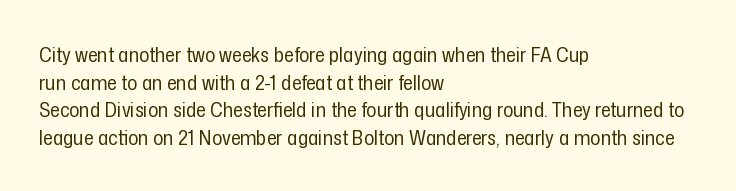
Teacher's note: observe the even left margin — that is flush-left alignment. The line texture is even and compact thanks to regular tracking. The lettering stays uniformly vertical, giving the passage a roman look. The baseline area is clear.
